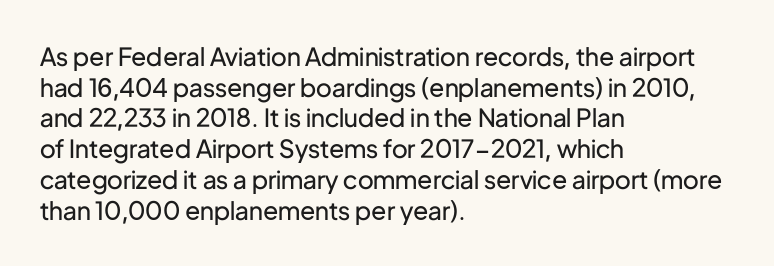
Q: Is the text bold? A: No.
Q: Is the text italic (slanted)? A: No, it is upright.
Q: Is the text underlined? A: No.
Q: How is the paragraph aligned? A: Left-aligned.
Q: Is the spacing between letters normal or unusually wide? A: Normal.
